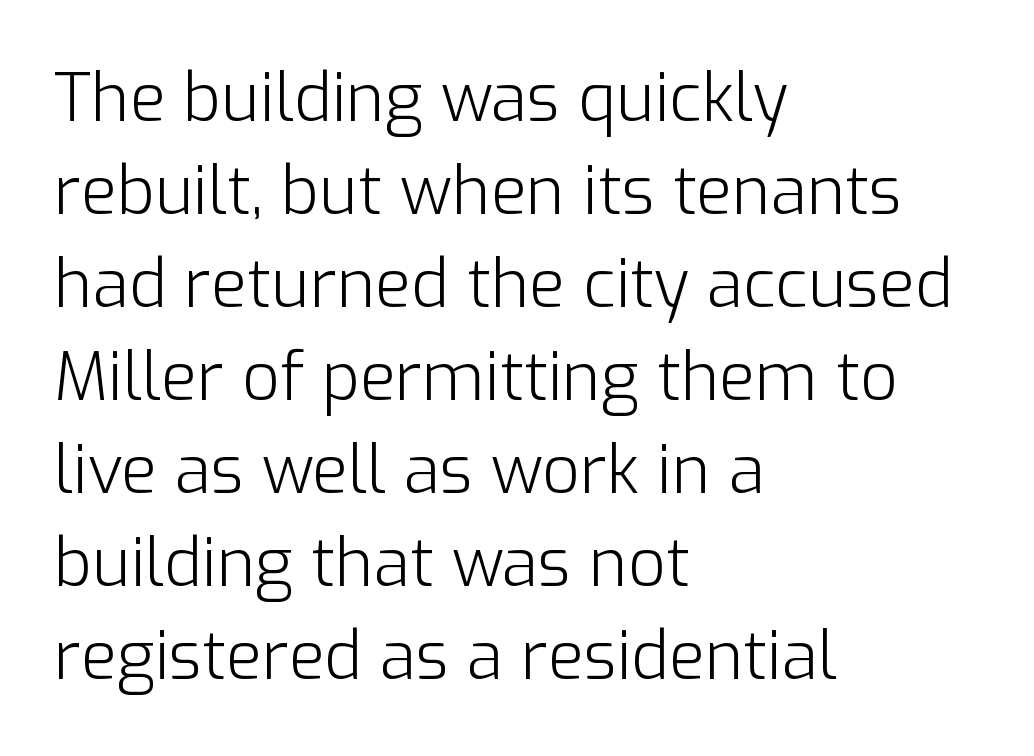
The rendering uses natural spacing where letterforms have individual widths. This rendering uses left alignment, leaving the right contour irregular. Nobody drew a line under any word here. If you measured baseline to baseline, you'd find a middling distance. Do the letters lean? They stand straight. Each stroke keeps to a modest, everyday thickness or less.
